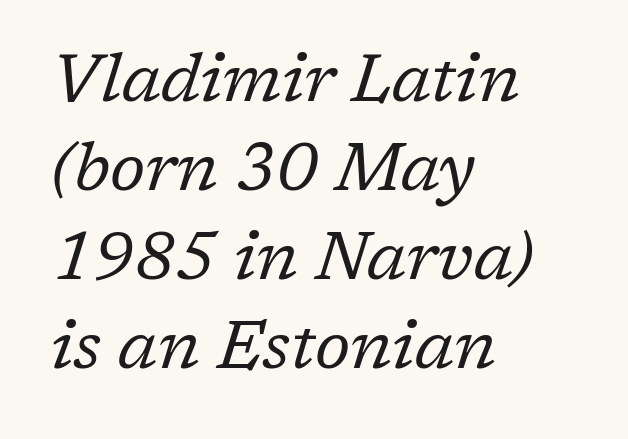
Q: Is the text bold? A: No.
Q: Is the text italic (slanted)? A: Yes, it leans right by about 17 degrees.
Q: Is the typeface a serif or a sans-serif typeface? A: Serif.
Q: Is the text underlined? A: No.
Q: How is the paragraph aligned? A: Left-aligned.
Q: Is the spacing between letters normal or unusually wide? A: Normal.
Q: Is the spacing between lines tight, normal or loose? A: Normal.
Q: Width (condensed, normal, or wide)? A: Normal.
Q: Stroke contrast? A: Low.
Q: x-height? A: Medium.
Q: Monospaced? A: No.
